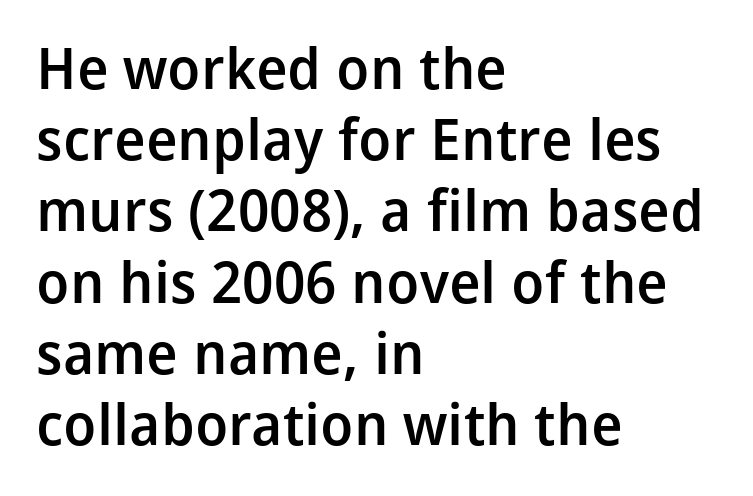
The image shows 57 px semibold sans-serif type, upright; set left-aligned, normal line spacing (1.25x), normal letter spacing, not underlined; low stroke contrast and a medium x-height.
